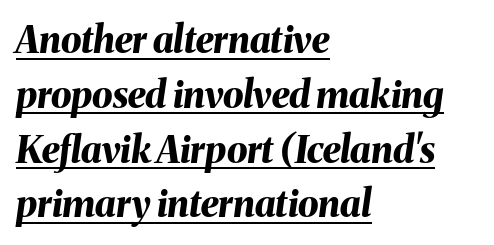
Q: Is the text bold? A: Yes.
Q: Is the text italic (slanted)? A: Yes, it leans right by about 8 degrees.
Q: Is the text underlined? A: Yes.
Q: How is the paragraph aligned? A: Left-aligned.
Q: Is the spacing between letters normal or unusually wide? A: Normal.
Q: Is the spacing between lines tight, normal or loose? A: Normal.
Q: Width (condensed, normal, or wide)? A: Normal.
Q: Stroke contrast? A: Medium.
Q: x-height? A: Medium.
Q: Monospaced? A: No.
